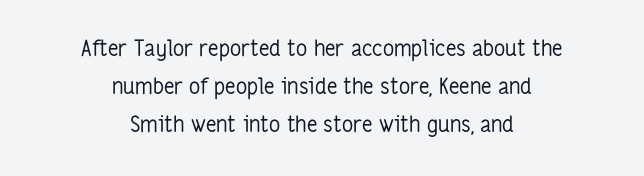
Q: Is the text bold? A: No.
Q: Is the text italic (slanted)? A: No, it is upright.
Q: Is the text underlined? A: No.
Q: How is the paragraph aligned? A: Centered.
Q: Is the spacing between letters normal or unusually wide? A: Normal.
